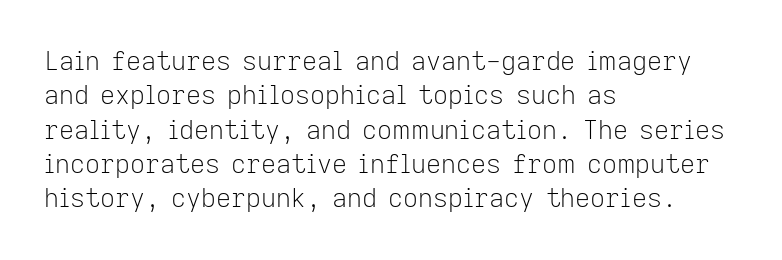
Leftover space on each line is placed entirely after the last word. Notice how the stems are strictly vertical — no italics here. The rendering uses a moderate line-height, typical for paragraphs. Underlining? Definitely not there. A light-to-regular cut is what we see here.
